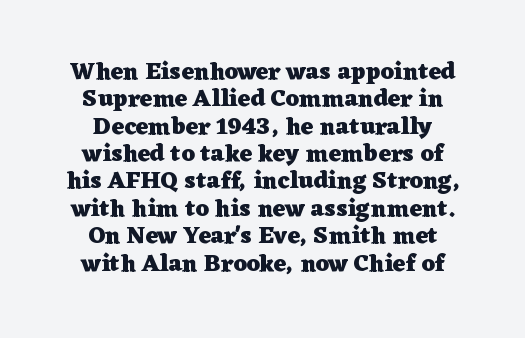
The image shows 24 px bold type, upright; set centered, tight line spacing (1.14x), normal letter spacing, not underlined.
